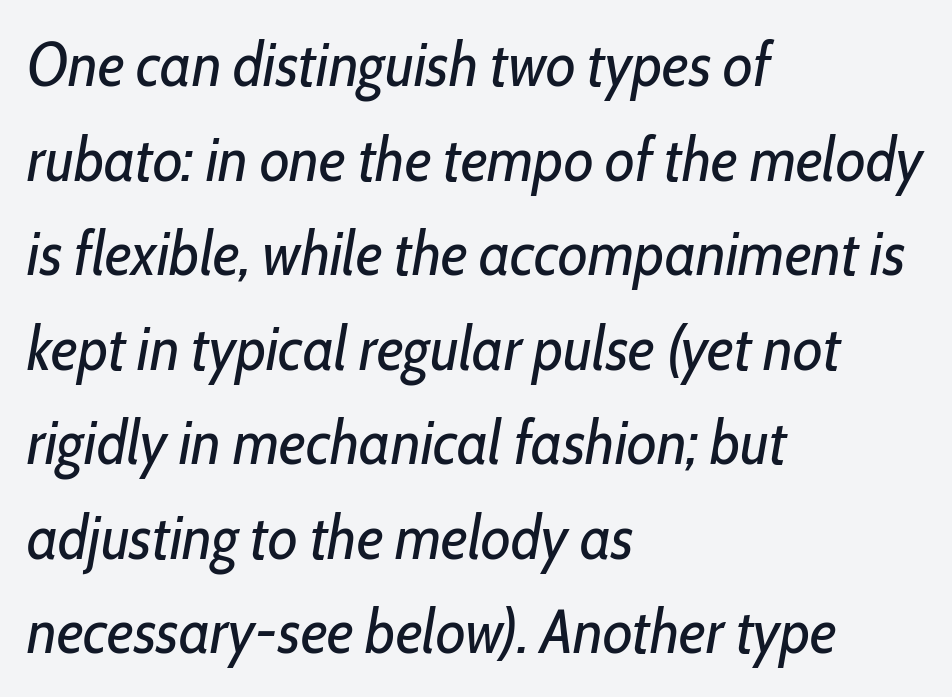
Layout note: lines flush left. The rendering keeps characters at their native spacing. Check the space under the baseline: it is left empty. Baseline-to-baseline distance is the conventional proportion of letter height.
